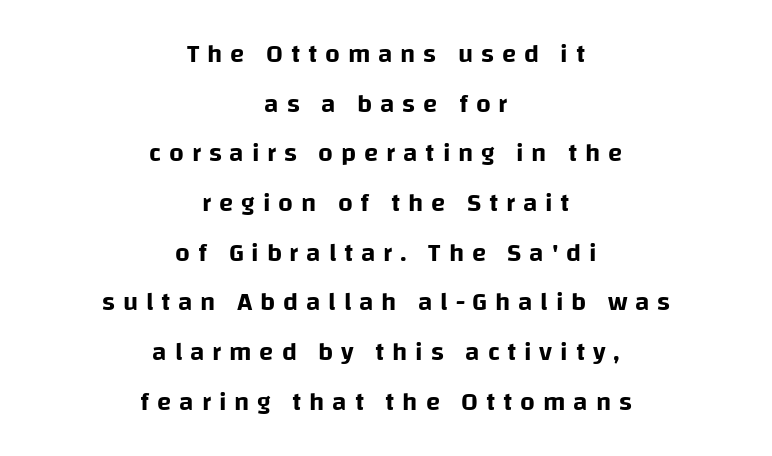
The image shows 26 px text type, upright; set centered, loose line spacing (1.91x), unusually wide letter spacing (+0.3 em), not underlined.
